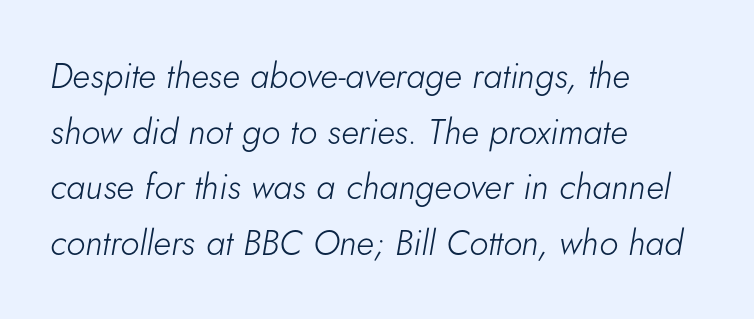
Italic: yes, the glyphs are oblique. Glyph-to-glyph distance matches everyday printed text. Here the designer chose a conventional face with non-uniform glyph widths. This sample keeps an unexceptional amount of space between lines. Teacher's note: observe the even left margin — that is flush-left alignment. Ink coverage per letter is moderate at most.
